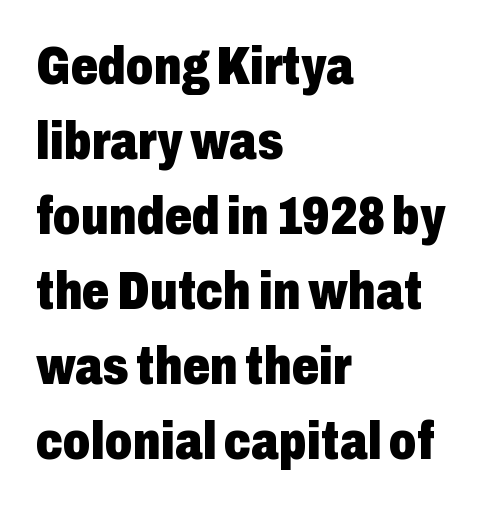
Q: Is the text bold? A: Yes.
Q: Is the text italic (slanted)? A: No, it is upright.
Q: Is the typeface a serif or a sans-serif typeface? A: Sans-serif.
Q: Is the text underlined? A: No.
Q: How is the paragraph aligned? A: Left-aligned.
Q: Is the spacing between letters normal or unusually wide? A: Normal.
Q: Is the spacing between lines tight, normal or loose? A: Normal.
Q: Width (condensed, normal, or wide)? A: Condensed.
Q: Stroke contrast? A: Low.
Q: x-height? A: Medium.
Q: Monospaced? A: No.
